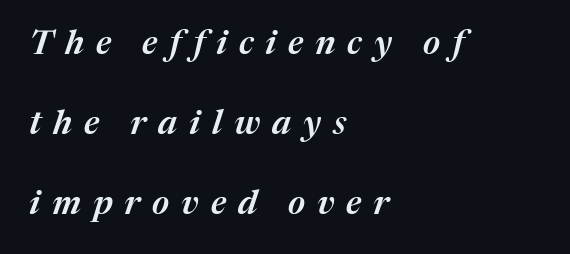
The image shows 34 px semibold type, italic (leaning right); set left-aligned, loose line spacing (2.36x), unusually wide letter spacing (+0.35 em), not underlined; medium stroke contrast and a medium x-height.
